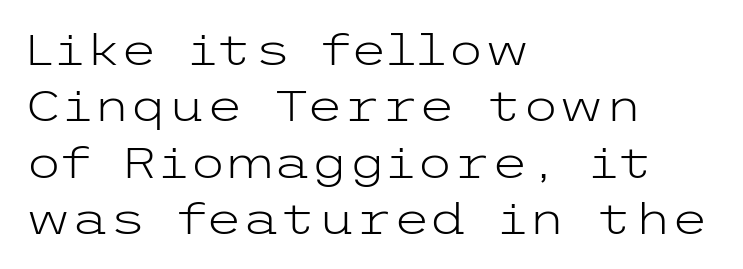
The image shows 43 px light, wide sans-serif type, upright; set left-aligned, normal line spacing (1.31x), normal letter spacing, not underlined; low stroke contrast and a medium x-height.
